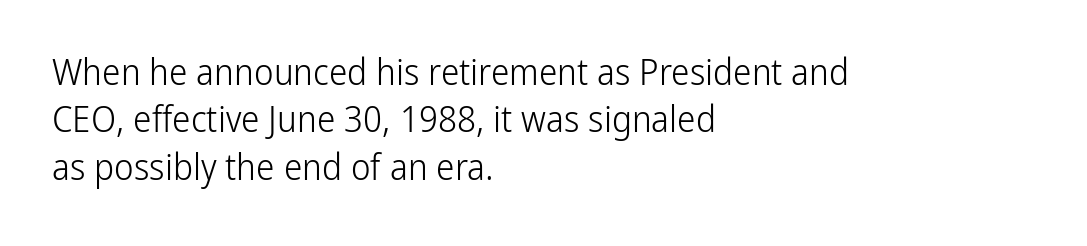
Q: Is the text bold? A: No.
Q: Is the text italic (slanted)? A: No, it is upright.
Q: Is the typeface a serif or a sans-serif typeface? A: Sans-serif.
Q: Is the text underlined? A: No.
Q: How is the paragraph aligned? A: Left-aligned.
Q: Is the spacing between letters normal or unusually wide? A: Normal.
Q: Is the spacing between lines tight, normal or loose? A: Normal.
Q: Width (condensed, normal, or wide)? A: Condensed.
Q: Stroke contrast? A: Low.
Q: x-height? A: Medium.
Q: Monospaced? A: No.
